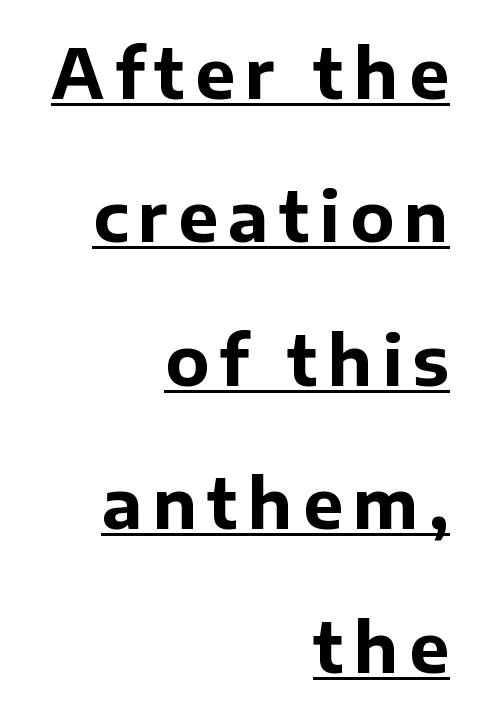
Q: Is the text bold? A: Yes.
Q: Is the text italic (slanted)? A: No, it is upright.
Q: Is the typeface a serif or a sans-serif typeface? A: Sans-serif.
Q: Is the text underlined? A: Yes.
Q: How is the paragraph aligned? A: Right-aligned.
Q: Is the spacing between lines tight, normal or loose? A: Loose.
Q: Width (condensed, normal, or wide)? A: Normal.
Q: Stroke contrast? A: Low.
Q: x-height? A: Medium.
Q: Monospaced? A: No.
